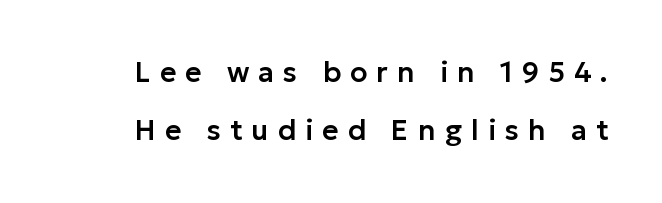
{"serif": "no", "italic": "no", "width": "normal", "stroke_contrast": "low", "x_height": "medium", "monospaced": "no", "underline": "no", "line_spacing": "loose", "line_spacing_ratio": 2.08, "letter_spacing": "wide", "letter_spacing_em": 0.33, "glyph_px": 28}
